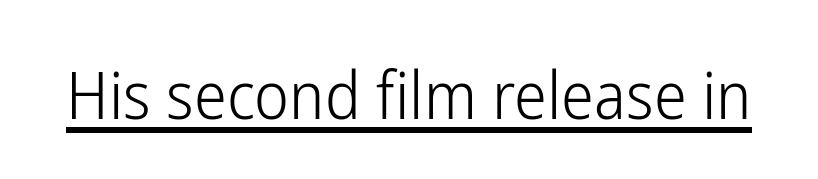
{"serif": "no", "italic": "no", "bold": "no", "weight": "light", "width": "condensed", "stroke_contrast": "low", "x_height": "medium", "monospaced": "no", "underline": "yes", "letter_spacing": "normal", "letter_spacing_em": 0.0, "glyph_px": 66}
